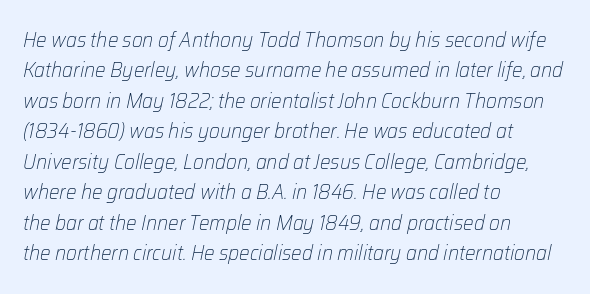
The image shows 21 px text type, italic (leaning right); set left-aligned, normal line spacing (1.45x), normal letter spacing, not underlined.
